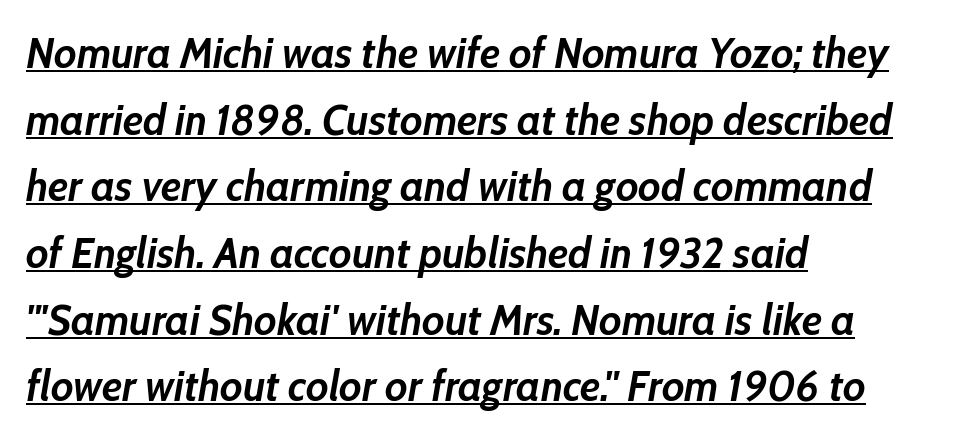
Q: Is the text bold? A: Yes.
Q: Is the text italic (slanted)? A: Yes, it leans right by about 10 degrees.
Q: Is the text underlined? A: Yes.
Q: How is the paragraph aligned? A: Left-aligned.
Q: Is the spacing between letters normal or unusually wide? A: Normal.
Q: Is the spacing between lines tight, normal or loose? A: Normal.
Q: Width (condensed, normal, or wide)? A: Normal.
Q: Stroke contrast? A: Low.
Q: x-height? A: Medium.
Q: Monospaced? A: No.
